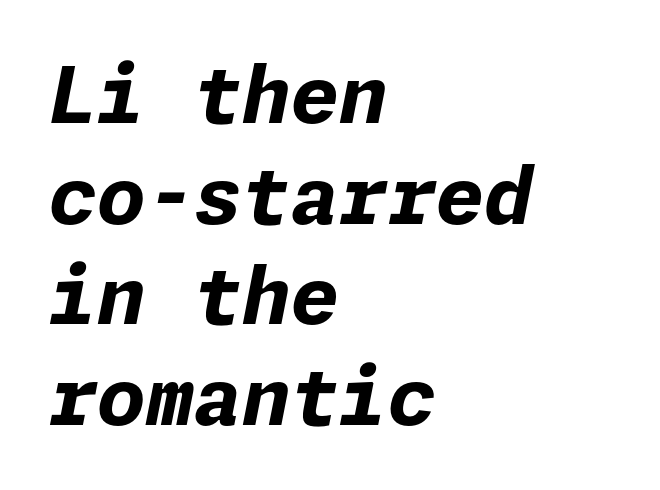
Does the copy run flush right? No — it runs flush left. Whoever set this chose a conventional vertical rhythm. No extra tracking has been applied to these lines. Underlining? Definitely not there. Notice how thick the strokes are: this is what a full bold looks like.
